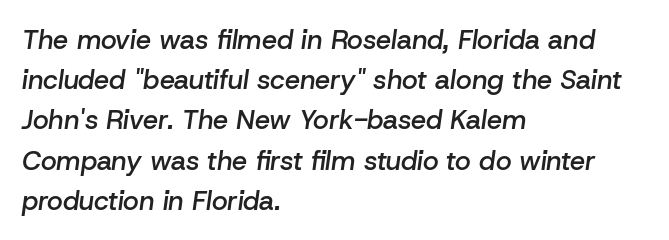
{"italic": "yes", "lean": "right", "slant_degrees": 8, "bold": "semi", "underline": "no", "align": "left", "line_spacing": "normal", "line_spacing_ratio": 1.49, "letter_spacing": "normal", "letter_spacing_em": 0.0, "glyph_px": 27}
